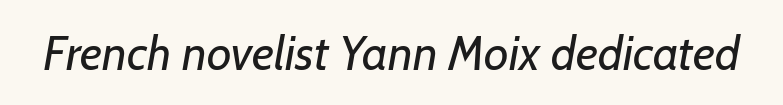
The image shows 48 px regular-weight sans-serif type; set normal letter spacing, not underlined; low stroke contrast and a medium x-height.
